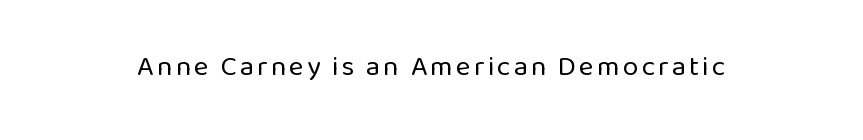
The image shows 28 px regular-weight sans-serif type, upright; set not underlined; low stroke contrast and a medium x-height.
